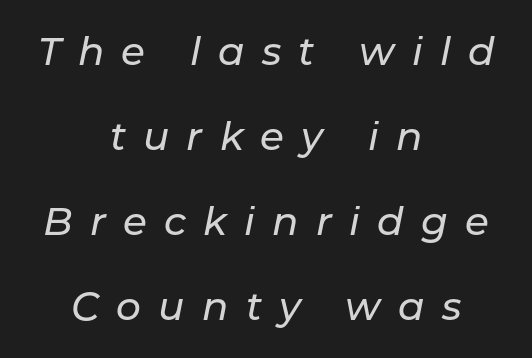
{"italic": "yes", "lean": "right", "slant_degrees": 11, "width": "normal", "stroke_contrast": "low", "x_height": "medium", "monospaced": "no", "underline": "no", "align": "center", "line_spacing": "loose", "line_spacing_ratio": 2.18, "letter_spacing": "wide", "letter_spacing_em": 0.44, "glyph_px": 39}
